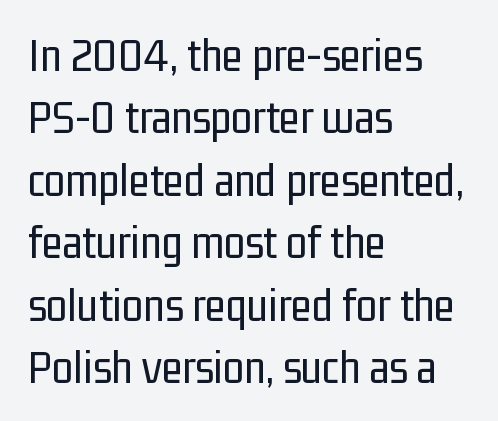
{"serif": "no", "italic": "no", "bold": "no", "weight": "regular", "width": "condensed", "stroke_contrast": "low", "x_height": "medium", "monospaced": "no", "underline": "no", "align": "left", "line_spacing": "normal", "line_spacing_ratio": 1.3, "letter_spacing": "normal", "letter_spacing_em": 0.0, "glyph_px": 48}
